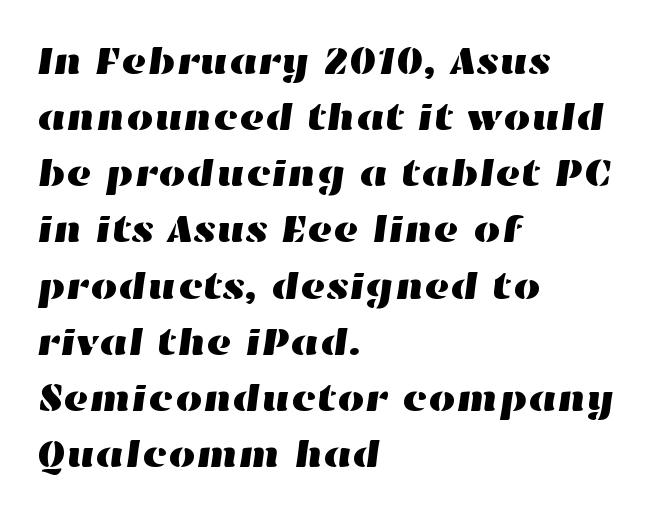
Q: Is the text underlined? A: No.
Q: How is the paragraph aligned? A: Left-aligned.
Q: Is the spacing between letters normal or unusually wide? A: Normal.
Q: Is the spacing between lines tight, normal or loose? A: Normal.
Q: Width (condensed, normal, or wide)? A: Wide.
Q: Stroke contrast? A: High.
Q: x-height? A: Medium.
Q: Monospaced? A: No.
